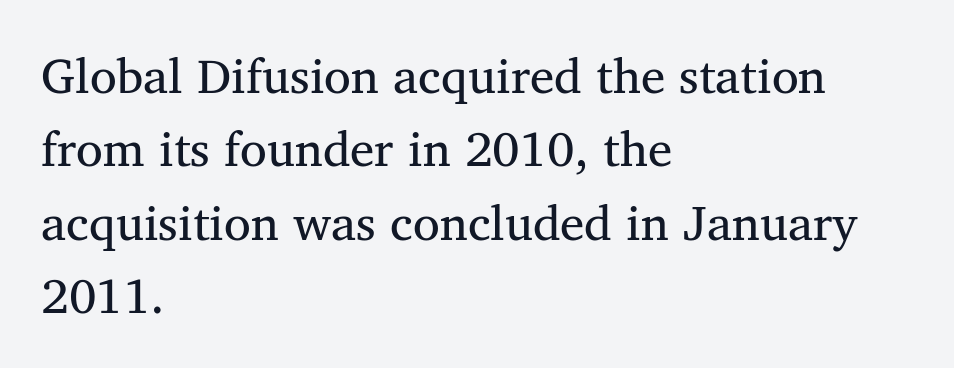
The rows are spaced the way most documents space them. The rendering shows small feet on the letterforms — a serif design. This is roman type, the default non-slanted kind. Looks like regular typesetting: each glyph gets only the width it needs.
